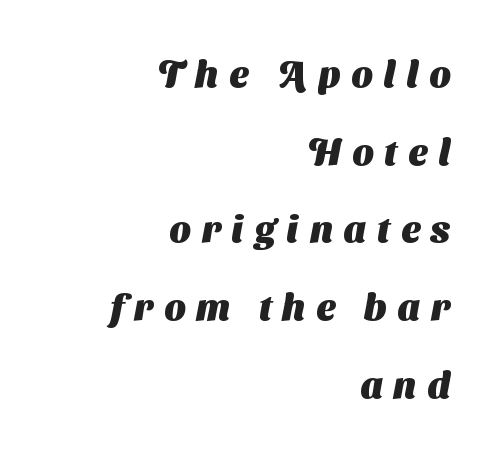
Q: Is the text bold? A: Yes.
Q: Is the typeface a serif or a sans-serif typeface? A: Sans-serif.
Q: Is the text underlined? A: No.
Q: How is the paragraph aligned? A: Right-aligned.
Q: Is the spacing between letters normal or unusually wide? A: Unusually wide.
Q: Is the spacing between lines tight, normal or loose? A: Loose.
Q: Width (condensed, normal, or wide)? A: Normal.
Q: Stroke contrast? A: Medium.
Q: x-height? A: Medium.
Q: Monospaced? A: No.
